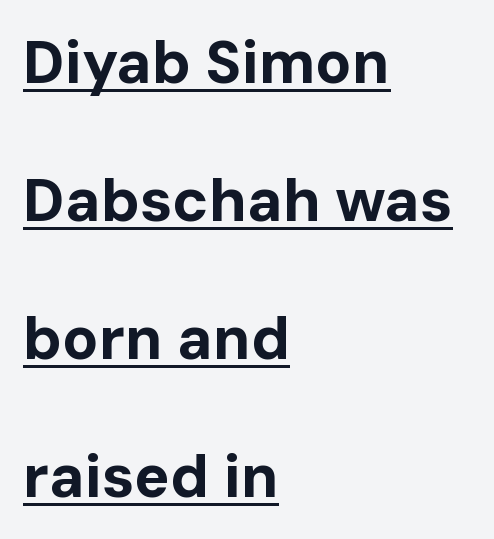
The image shows 60 px bold sans-serif type, upright; set left-aligned, loose line spacing (2.3x), normal letter spacing, underlined; low stroke contrast and a medium x-height.
